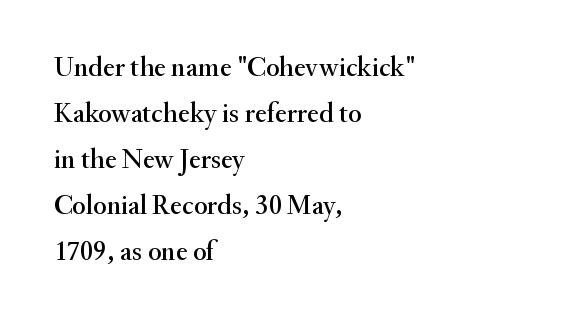
{"serif": "yes", "italic": "no", "width": "normal", "stroke_contrast": "medium", "x_height": "small", "monospaced": "no", "underline": "no", "align": "left", "line_spacing": "normal", "line_spacing_ratio": 1.64, "letter_spacing": "normal", "letter_spacing_em": 0.0, "glyph_px": 28}
